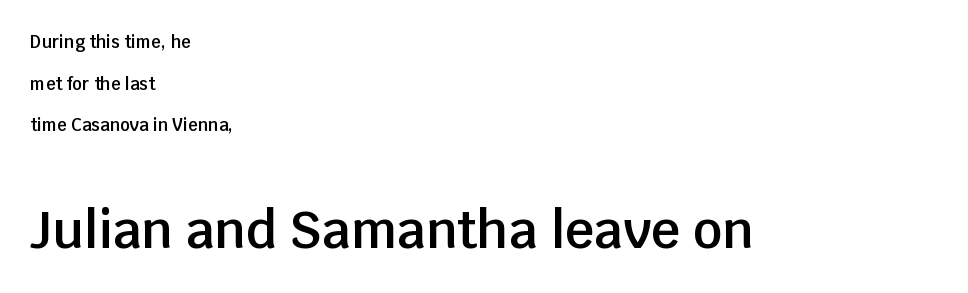
{"serif": "no", "italic": "no", "bold": "semi", "weight": "semibold", "width": "normal", "stroke_contrast": "low", "x_height": "large", "monospaced": "no", "underline": "no", "align": "left", "line_spacing": "loose", "line_spacing_ratio": 2.45, "letter_spacing": "normal", "letter_spacing_em": 0.0, "larger_block": "second", "size_ratio": 3.0, "glyph_px": 51}
